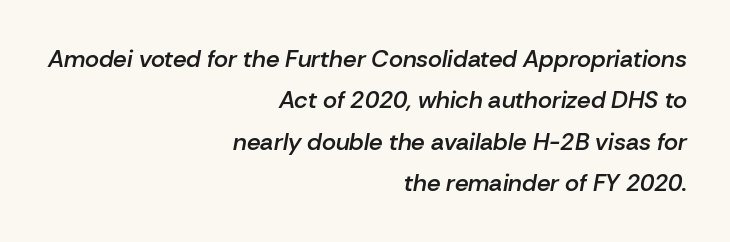
Observe the ordinary spacing: letters are neighbours, not strangers. Clear beneath every line of the passage. Typeset ragged left — the right edge is the straight one. This is the in-between weight designers call semibold or demi. Notice how the stems are inclined rather than vertical — that's the hallmark of italics.
